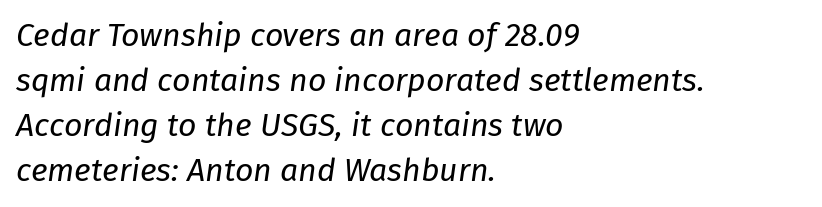
{"italic": "yes", "lean": "right", "slant_degrees": 8, "bold": "no", "weight": "regular", "width": "normal", "stroke_contrast": "low", "x_height": "medium", "monospaced": "no", "underline": "no", "align": "left", "line_spacing": "normal", "line_spacing_ratio": 1.41, "letter_spacing": "normal", "letter_spacing_em": 0.0, "glyph_px": 32}
